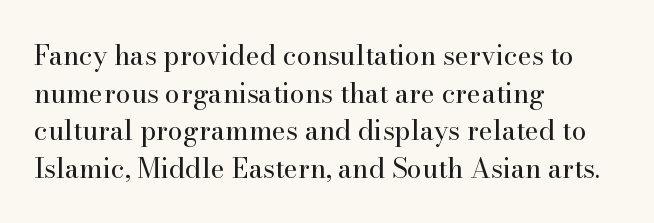
{"italic": "no", "bold": "no", "underline": "no", "align": "left", "line_spacing": "normal", "line_spacing_ratio": 1.39, "letter_spacing": "normal", "letter_spacing_em": 0.0, "glyph_px": 27}
